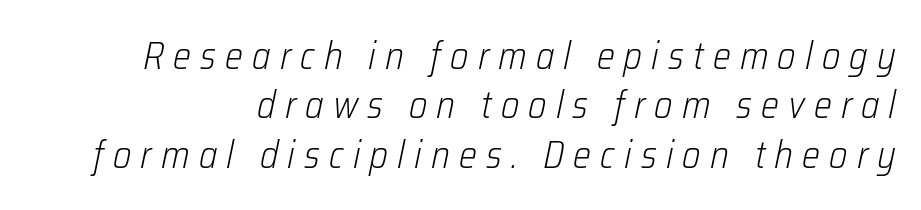
{"italic": "yes", "lean": "right", "slant_degrees": 12, "bold": "no", "weight": "light", "width": "condensed", "stroke_contrast": "low", "x_height": "medium", "monospaced": "no", "underline": "no", "line_spacing": "normal", "line_spacing_ratio": 1.3, "letter_spacing": "wide", "letter_spacing_em": 0.24, "glyph_px": 38}
